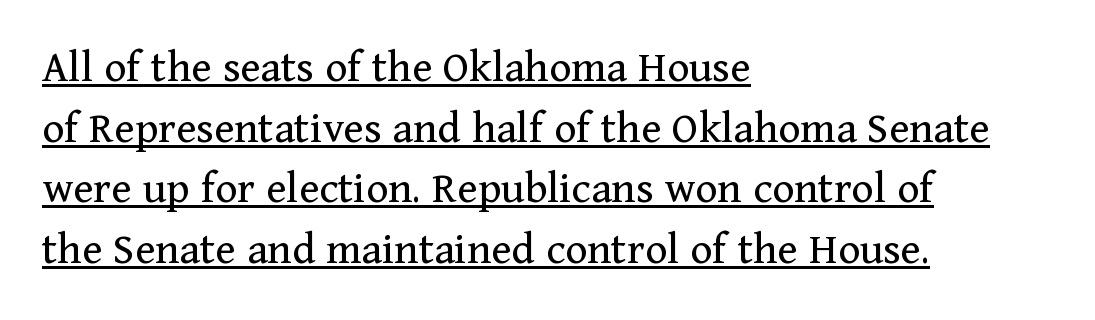
{"serif": "yes", "italic": "no", "bold": "no", "weight": "regular", "width": "normal", "stroke_contrast": "medium", "x_height": "medium", "monospaced": "no", "underline": "yes", "align": "left", "line_spacing": "normal", "line_spacing_ratio": 1.29, "letter_spacing": "normal", "letter_spacing_em": 0.0, "glyph_px": 47}
